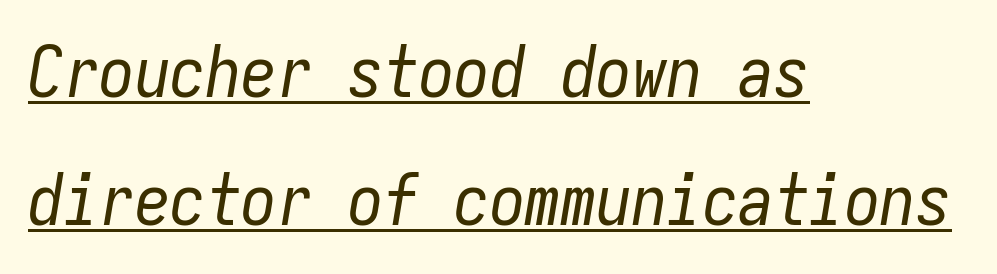
Characters follow at the spacing the type designer built in. A typesetter would call this monospace, since all characters share one set width. Emphasis-style slanted type is in use. The face looks like a standard text weight, possibly lighter. Teacher's note: observe the even left margin — that is flush-left alignment.
